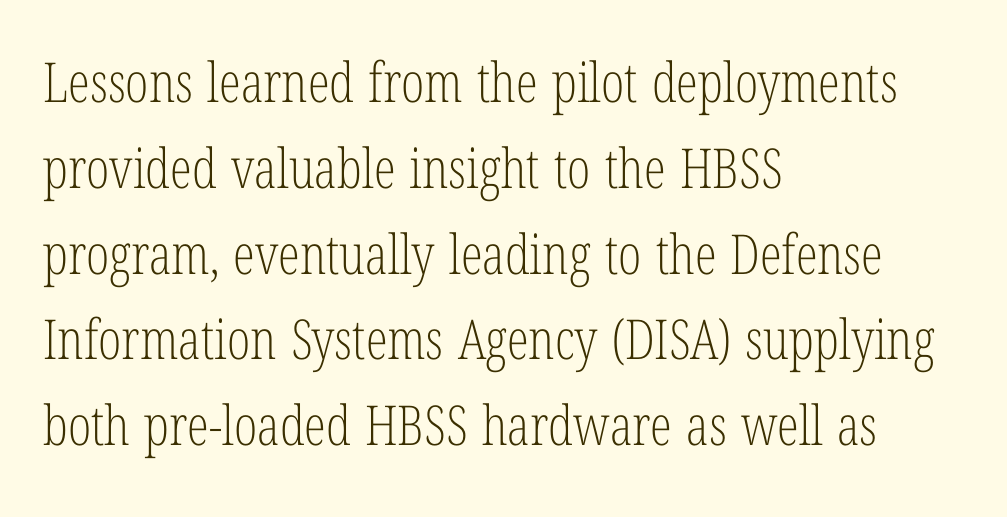
{"serif": "yes", "italic": "no", "bold": "no", "weight": "light", "width": "condensed", "stroke_contrast": "low", "x_height": "medium", "monospaced": "no", "underline": "no", "align": "left", "line_spacing": "normal", "line_spacing_ratio": 1.56, "letter_spacing": "normal", "letter_spacing_em": 0.0, "glyph_px": 55}
